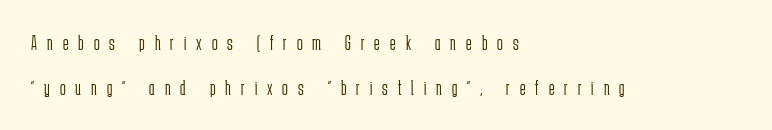
The image shows 21 px text type, upright; set left-aligned, loose line spacing (2.12x), unusually wide letter spacing (+0.48 em), not underlined.
